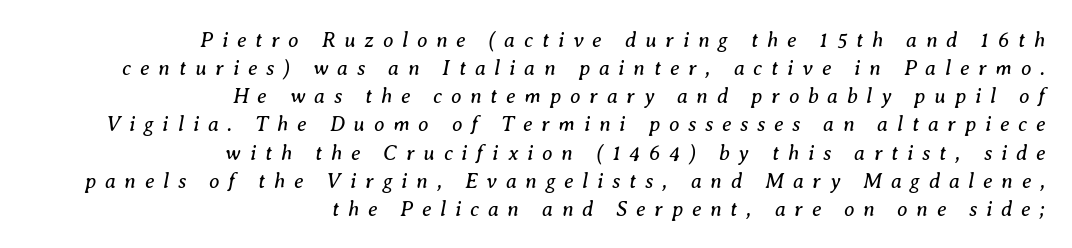
Q: Is the text bold? A: No.
Q: Is the text italic (slanted)? A: Yes, it leans right by about 8 degrees.
Q: Is the text underlined? A: No.
Q: How is the paragraph aligned? A: Right-aligned.
Q: Is the spacing between letters normal or unusually wide? A: Unusually wide.
Q: Is the spacing between lines tight, normal or loose? A: Normal.
